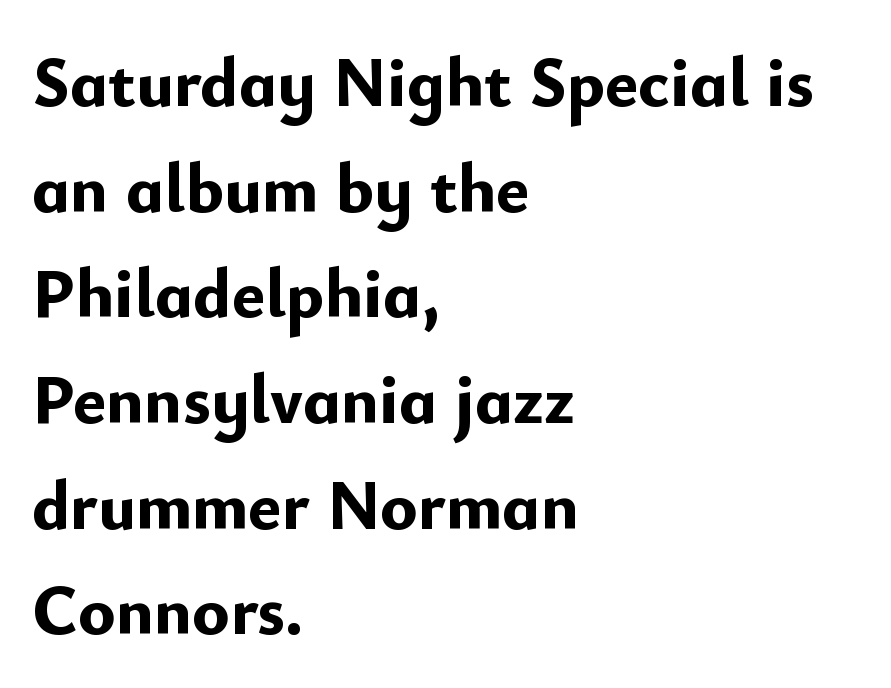
{"serif": "no", "italic": "no", "bold": "yes", "weight": "bold", "width": "normal", "stroke_contrast": "low", "x_height": "small", "monospaced": "no", "underline": "no", "align": "left", "line_spacing": "normal", "line_spacing_ratio": 1.51, "letter_spacing": "normal", "letter_spacing_em": 0.0, "glyph_px": 70}
